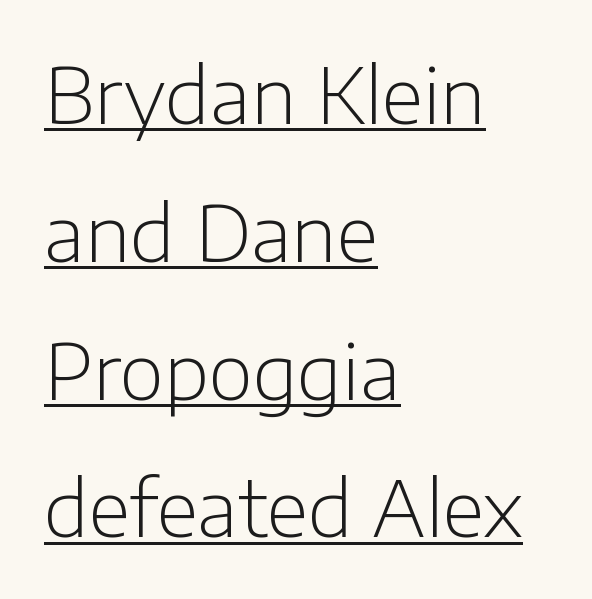
The face used here appears with an underline applied. Caption: standard tracking, unaltered. Tall strokes in this sample are plumb rather than angled. The setting favours the left margin, as ordinary paragraphs usually do. Stems here are at most as thick as an everyday book face.
